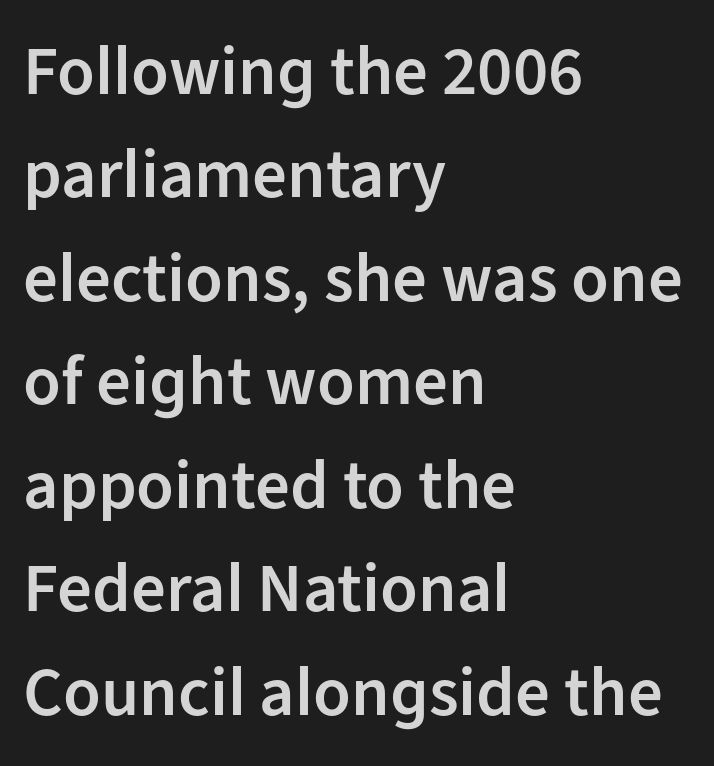
{"serif": "no", "italic": "no", "bold": "semi", "weight": "semibold", "width": "normal", "stroke_contrast": "low", "x_height": "medium", "monospaced": "no", "underline": "no", "align": "left", "line_spacing": "normal", "line_spacing_ratio": 1.5, "letter_spacing": "normal", "letter_spacing_em": 0.0, "glyph_px": 69}
